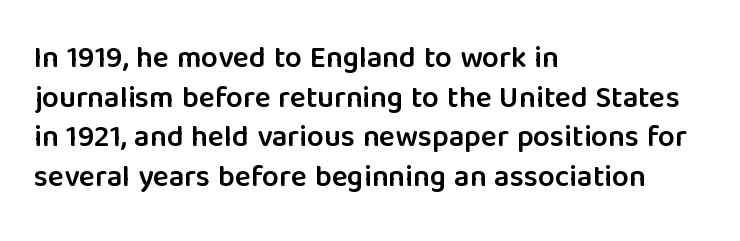
The image shows 30 px semibold sans-serif type, upright; set left-aligned, normal line spacing (1.32x), normal letter spacing, not underlined; low stroke contrast and a medium x-height.
